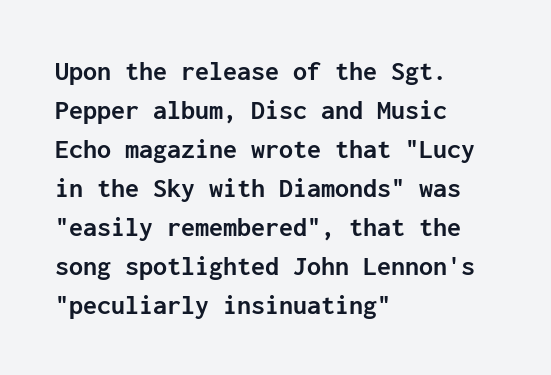
Vertical spacing — default. The characters look thick and weighty, a clear bold. Each letter's strokes conclude bluntly, with no projecting serifs. Underline: absent. The lettering holds an erect, upright posture throughout. The rendering uses typewriter-style spacing with identical character cells.
